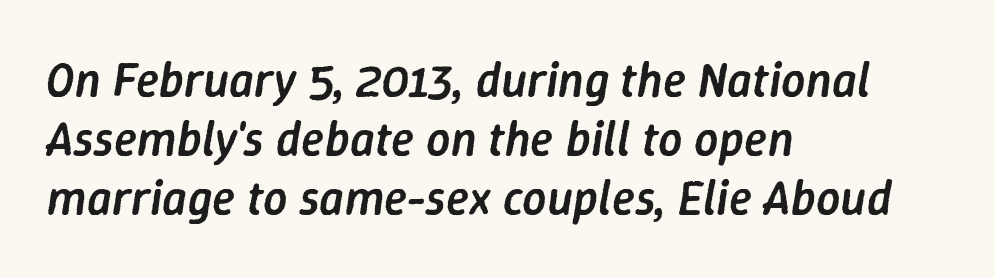
{"italic": "yes", "lean": "right", "slant_degrees": 9, "bold": "semi", "weight": "semibold", "width": "normal", "stroke_contrast": "low", "x_height": "medium", "monospaced": "no", "underline": "no", "align": "left", "line_spacing_ratio": 1.23, "letter_spacing": "normal", "letter_spacing_em": 0.0, "glyph_px": 48}
